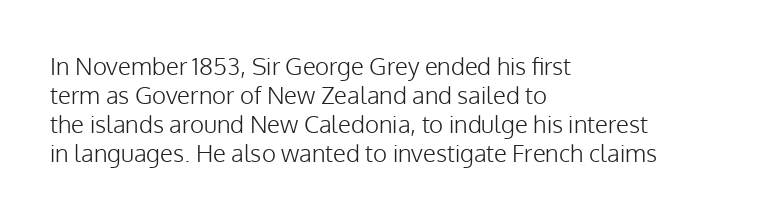
Q: Is the text bold? A: No.
Q: Is the text italic (slanted)? A: No, it is upright.
Q: Is the text underlined? A: No.
Q: How is the paragraph aligned? A: Left-aligned.
Q: Is the spacing between letters normal or unusually wide? A: Normal.
